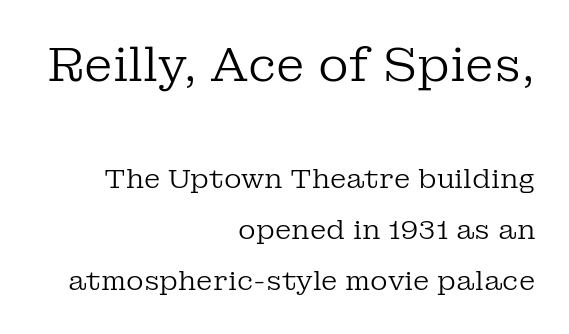
{"serif": "yes", "italic": "no", "bold": "no", "weight": "regular", "width": "normal", "stroke_contrast": "low", "x_height": "medium", "monospaced": "no", "underline": "no", "align": "right", "line_spacing": "loose", "line_spacing_ratio": 1.9, "letter_spacing": "normal", "letter_spacing_em": 0.0, "larger_block": "first", "size_ratio": 1.74, "glyph_px": 47}
